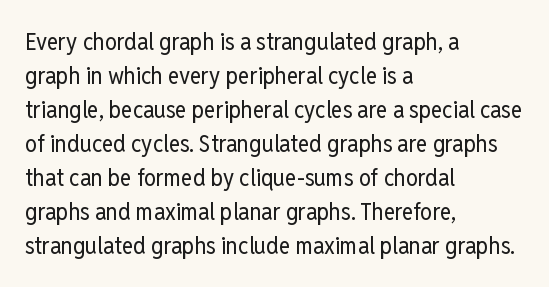
Just letters on the line, the space beneath them empty. The lines sit at an ordinary, default distance from one another. Reading down the block, your eye returns to a fixed left position each line. Think standard paragraph weight, or any step lighter than that.
